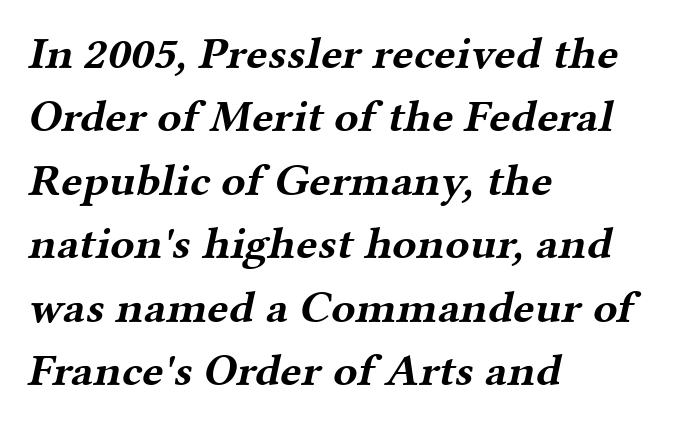
Proportional: the letters do not fall into vertical columns. Interline gaps are of average width in this sample. Honestly, there is no underline to notice here at all. The line texture is even and compact thanks to regular tracking.
